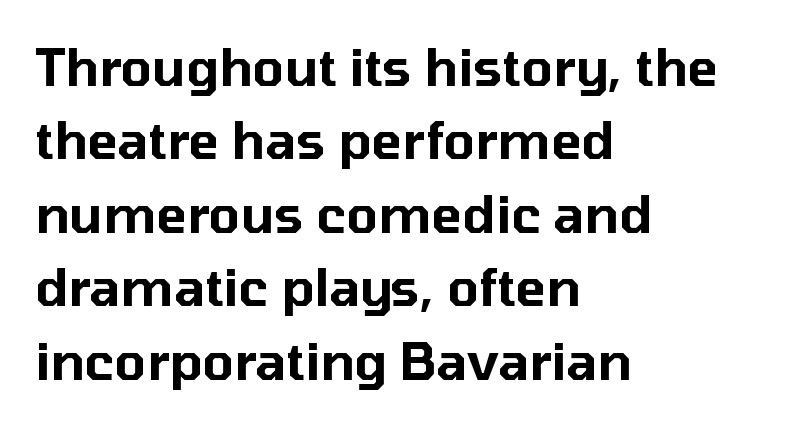
Q: Is the text italic (slanted)? A: No, it is upright.
Q: Is the typeface a serif or a sans-serif typeface? A: Sans-serif.
Q: Is the text underlined? A: No.
Q: How is the paragraph aligned? A: Left-aligned.
Q: Is the spacing between letters normal or unusually wide? A: Normal.
Q: Is the spacing between lines tight, normal or loose? A: Normal.
Q: Width (condensed, normal, or wide)? A: Normal.
Q: Stroke contrast? A: Low.
Q: x-height? A: Medium.
Q: Monospaced? A: No.
